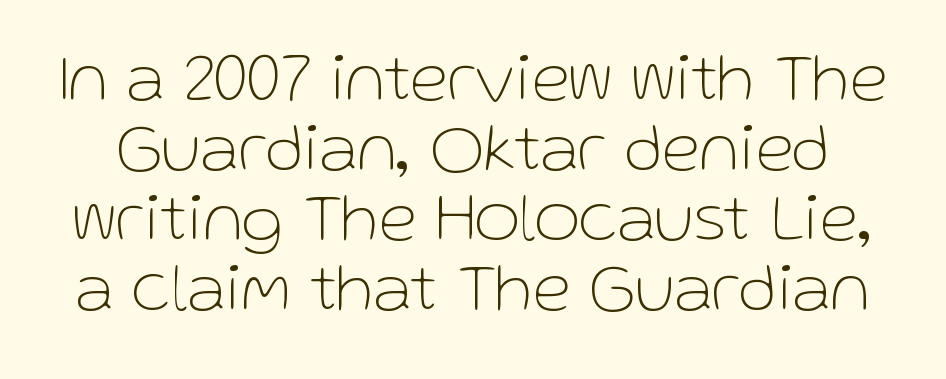
{"serif": "no", "italic": "no", "bold": "no", "weight": "thin", "width": "normal", "stroke_contrast": "low", "x_height": "medium", "monospaced": "no", "underline": "no", "line_spacing": "tight", "line_spacing_ratio": 1.0, "letter_spacing": "normal", "letter_spacing_em": 0.0, "glyph_px": 70}
